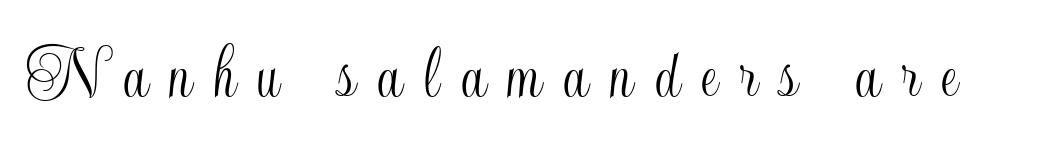
The image shows 77 px condensed type; set unusually wide letter spacing (+0.28 em), not underlined; a small x-height.
